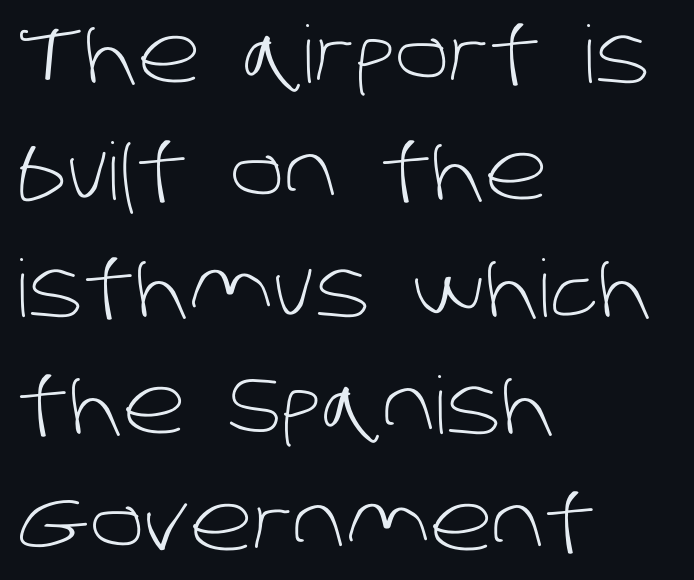
{"serif": "no", "bold": "no", "weight": "light", "width": "normal", "stroke_contrast": "low", "x_height": "large", "monospaced": "no", "underline": "no", "align": "left", "line_spacing": "normal", "line_spacing_ratio": 1.48, "letter_spacing": "normal", "letter_spacing_em": 0.0, "glyph_px": 79}
